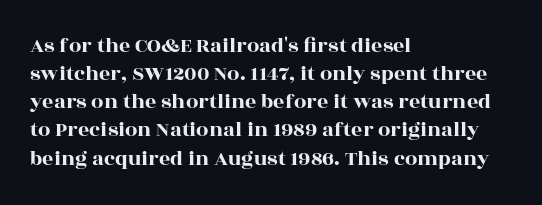
Q: Is the text italic (slanted)? A: No, it is upright.
Q: Is the text underlined? A: No.
Q: How is the paragraph aligned? A: Left-aligned.
Q: Is the spacing between letters normal or unusually wide? A: Normal.
Q: Is the spacing between lines tight, normal or loose? A: Normal.
